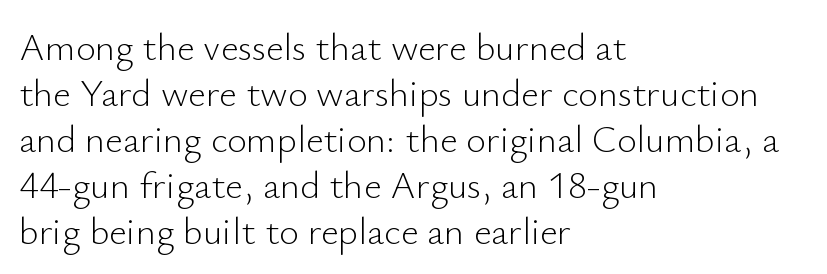
Q: Is the text bold? A: No.
Q: Is the text italic (slanted)? A: No, it is upright.
Q: Is the typeface a serif or a sans-serif typeface? A: Sans-serif.
Q: Is the text underlined? A: No.
Q: How is the paragraph aligned? A: Left-aligned.
Q: Is the spacing between letters normal or unusually wide? A: Normal.
Q: Width (condensed, normal, or wide)? A: Normal.
Q: Stroke contrast? A: Low.
Q: x-height? A: Small.
Q: Monospaced? A: No.
